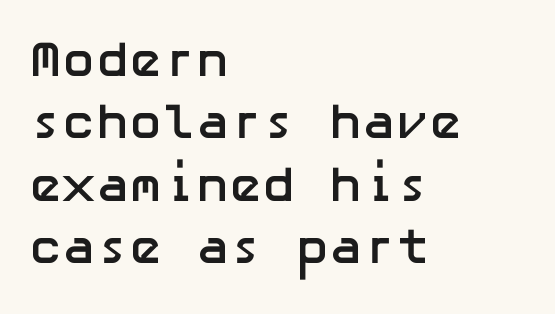
{"serif": "no", "italic": "no", "bold": "yes", "weight": "semibold", "width": "normal", "stroke_contrast": "low", "x_height": "medium", "underline": "no", "align": "left", "line_spacing": "normal", "line_spacing_ratio": 1.25, "letter_spacing": "normal", "letter_spacing_em": 0.0, "glyph_px": 50}
